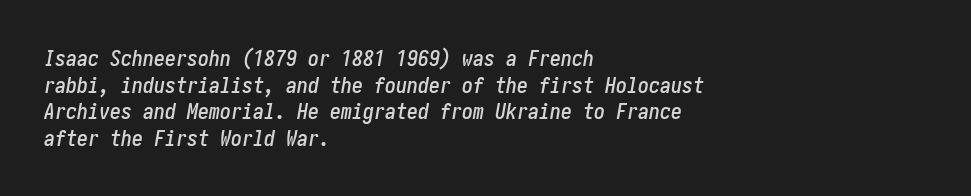
Italic: yes, the glyphs are oblique. Alignment: flush left. No extra tracking has been applied to these lines. Underlining? Definitely not there.
